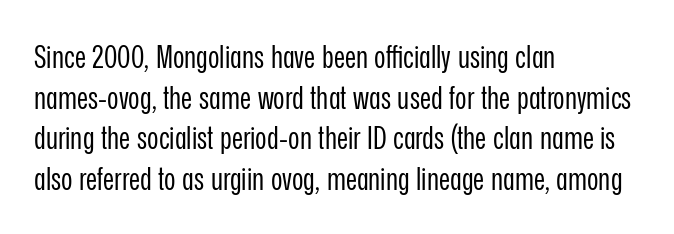
Q: Is the text bold? A: No.
Q: Is the text italic (slanted)? A: No, it is upright.
Q: Is the typeface a serif or a sans-serif typeface? A: Sans-serif.
Q: Is the text underlined? A: No.
Q: How is the paragraph aligned? A: Left-aligned.
Q: Is the spacing between letters normal or unusually wide? A: Normal.
Q: Is the spacing between lines tight, normal or loose? A: Normal.
Q: Width (condensed, normal, or wide)? A: Condensed.
Q: Stroke contrast? A: Low.
Q: x-height? A: Medium.
Q: Monospaced? A: No.
